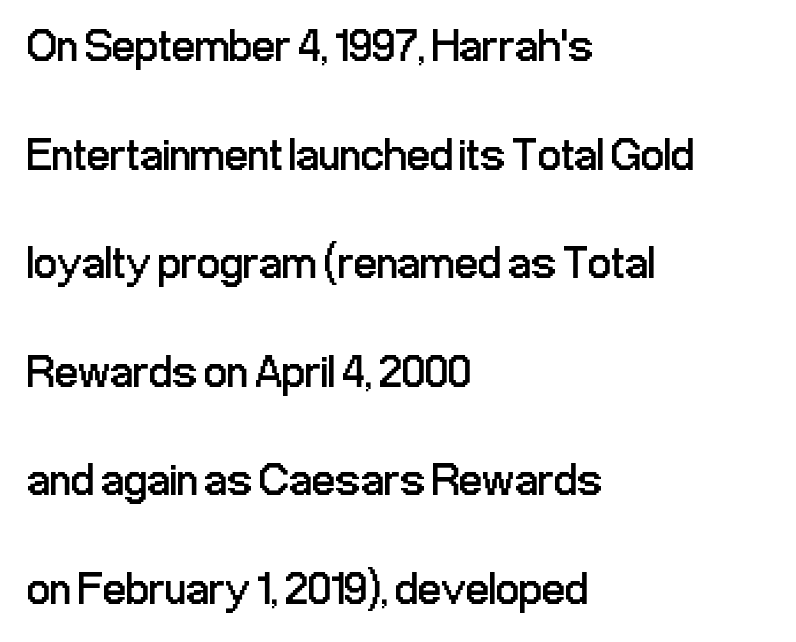
The image shows 46 px regular-weight, condensed sans-serif type, upright; set left-aligned, loose line spacing (2.36x), normal letter spacing, not underlined; low stroke contrast and a medium x-height.
